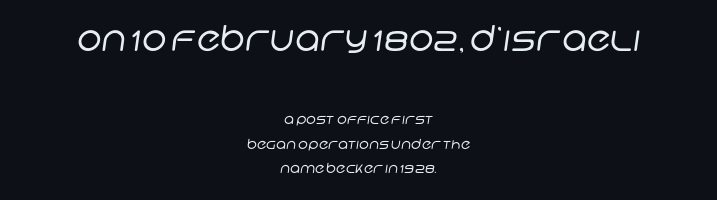
Q: Is the text bold? A: No.
Q: Is the typeface a serif or a sans-serif typeface? A: Sans-serif.
Q: Is the text underlined? A: No.
Q: How is the paragraph aligned? A: Centered.
Q: Is the spacing between letters normal or unusually wide? A: Normal.
Q: Which block of text is set in a larger size, the first (top) or the second (bottom)? A: The first (top) one.
Q: Width (condensed, normal, or wide)? A: Normal.
Q: Stroke contrast? A: Low.
Q: x-height? A: Large.
Q: Monospaced? A: No.
